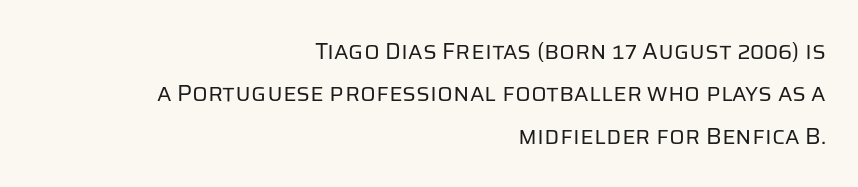
The image shows 23 px text type, upright; set right-aligned, line spacing 1.84x, normal letter spacing, not underlined.
